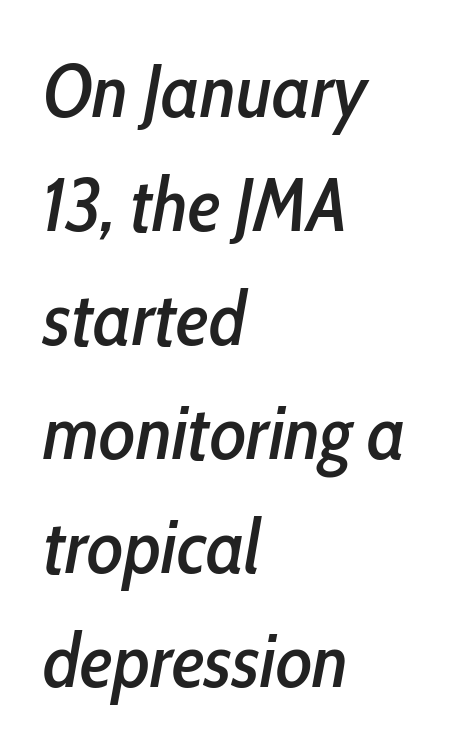
The image shows 76 px condensed type, italic (leaning right); set left-aligned, normal line spacing (1.5x), normal letter spacing, not underlined; low stroke contrast and a medium x-height.
